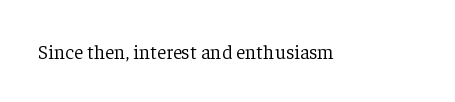
Posture: upright roman. Short note: letters normally spaced. The weight would be labelled regular, book, light, or lighter still. Lines of text with bare space underneath.
